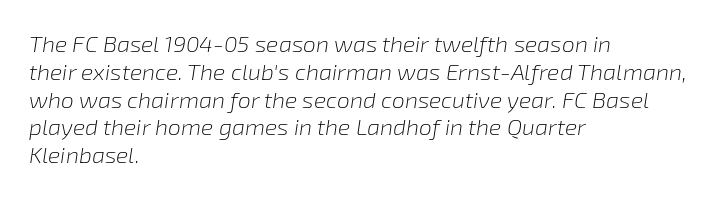
The image shows 23 px text type, italic (leaning right); set left-aligned, line spacing 1.21x, normal letter spacing, not underlined.
